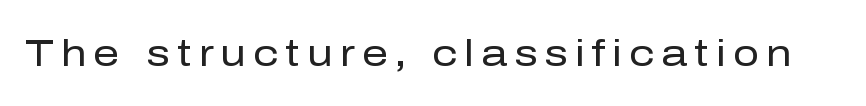
Q: Is the text bold? A: No.
Q: Is the text italic (slanted)? A: No, it is upright.
Q: Is the typeface a serif or a sans-serif typeface? A: Sans-serif.
Q: Is the text underlined? A: No.
Q: Width (condensed, normal, or wide)? A: Normal.
Q: Stroke contrast? A: Low.
Q: x-height? A: Medium.
Q: Monospaced? A: No.
